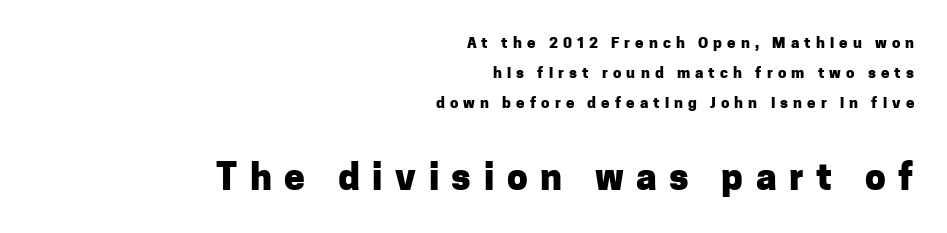
The image shows 37 px heavy sans-serif type, upright; set right-aligned, loose line spacing (2.0x), unusually wide letter spacing (+0.34 em), not underlined; the second (bottom) block is 2.47x larger; low stroke contrast and a medium x-height.
